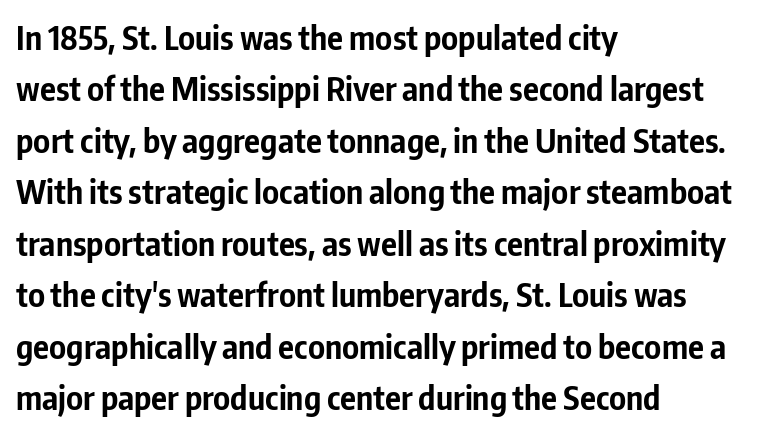
{"serif": "no", "italic": "no", "bold": "yes", "weight": "bold", "width": "condensed", "stroke_contrast": "low", "x_height": "medium", "monospaced": "no", "underline": "no", "align": "left", "line_spacing": "normal", "line_spacing_ratio": 1.56, "letter_spacing": "normal", "letter_spacing_em": 0.0, "glyph_px": 33}
